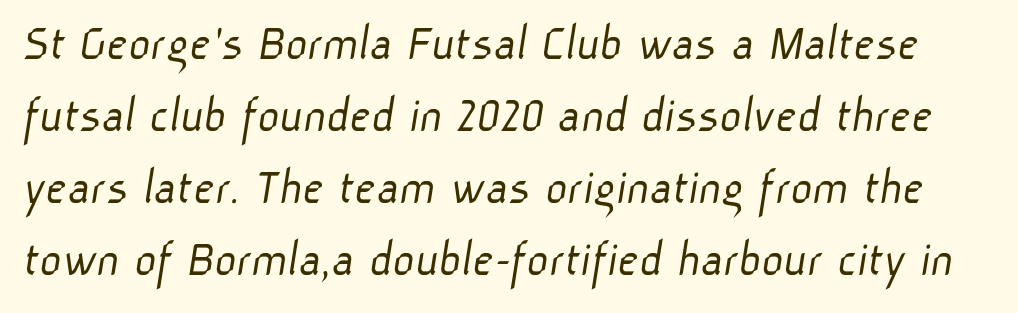
{"serif": "no", "bold": "no", "weight": "light", "width": "normal", "stroke_contrast": "low", "x_height": "medium", "monospaced": "no", "underline": "no", "line_spacing": "normal", "line_spacing_ratio": 1.36, "letter_spacing": "normal", "letter_spacing_em": 0.0, "glyph_px": 53}
